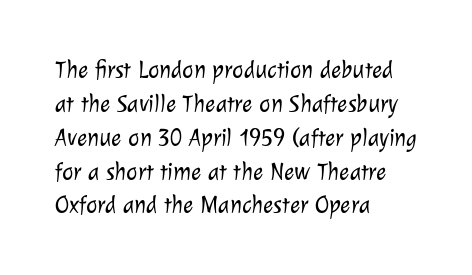
{"bold": "no", "underline": "no", "align": "left", "line_spacing": "normal", "line_spacing_ratio": 1.41, "letter_spacing": "normal", "letter_spacing_em": 0.0, "glyph_px": 24}
